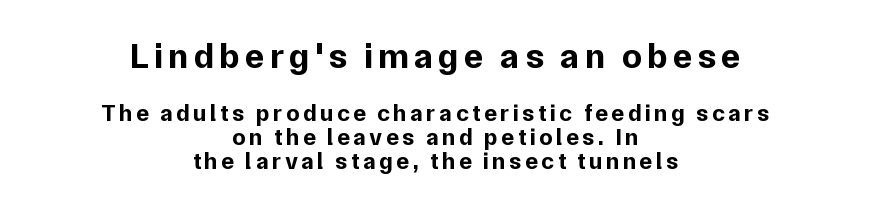
{"serif": "no", "italic": "no", "bold": "yes", "weight": "bold", "width": "normal", "stroke_contrast": "low", "x_height": "medium", "monospaced": "no", "underline": "no", "align": "center", "line_spacing": "tight", "line_spacing_ratio": 0.99, "larger_block": "first", "size_ratio": 1.5, "glyph_px": 36}
